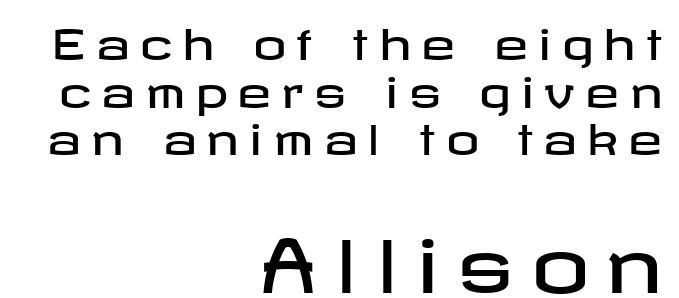
{"serif": "no", "italic": "no", "width": "wide", "stroke_contrast": "low", "x_height": "medium", "underline": "no", "align": "right", "line_spacing_ratio": 1.16, "letter_spacing": "wide", "letter_spacing_em": 0.25, "larger_block": "second", "size_ratio": 1.76, "glyph_px": 72}
